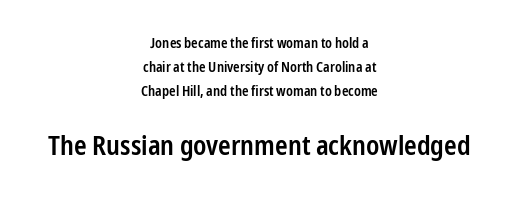
Q: Is the text bold? A: Semi-bold.
Q: Is the text italic (slanted)? A: No, it is upright.
Q: Is the text underlined? A: No.
Q: How is the paragraph aligned? A: Centered.
Q: Is the spacing between letters normal or unusually wide? A: Normal.
Q: Which block of text is set in a larger size, the first (top) or the second (bottom)? A: The second (bottom) one.
